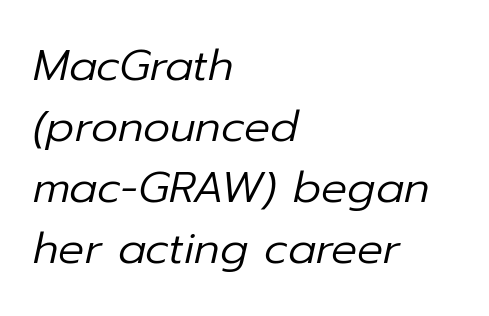
{"italic": "yes", "lean": "right", "slant_degrees": 12, "bold": "no", "weight": "regular", "width": "normal", "stroke_contrast": "low", "x_height": "medium", "monospaced": "no", "underline": "no", "align": "left", "line_spacing": "normal", "line_spacing_ratio": 1.42, "letter_spacing": "normal", "letter_spacing_em": 0.0, "glyph_px": 43}
